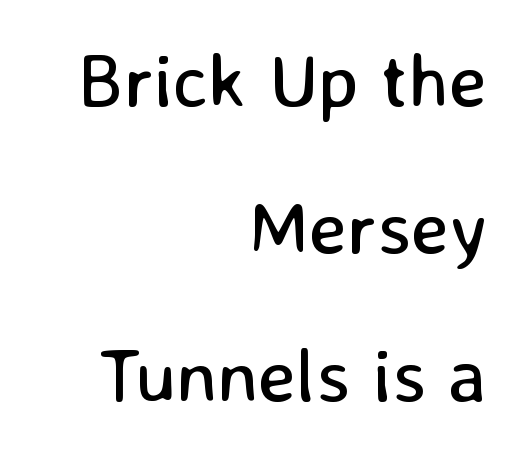
Q: Is the text bold? A: No.
Q: Is the text italic (slanted)? A: No, it is upright.
Q: Is the typeface a serif or a sans-serif typeface? A: Sans-serif.
Q: Is the text underlined? A: No.
Q: How is the paragraph aligned? A: Right-aligned.
Q: Is the spacing between letters normal or unusually wide? A: Normal.
Q: Is the spacing between lines tight, normal or loose? A: Loose.
Q: Width (condensed, normal, or wide)? A: Normal.
Q: Stroke contrast? A: Low.
Q: x-height? A: Medium.
Q: Monospaced? A: No.
